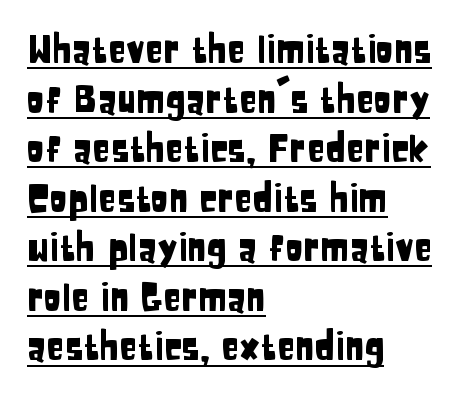
The image shows 37 px condensed sans-serif type, upright; set left-aligned, normal line spacing (1.34x), normal letter spacing, underlined; low stroke contrast and a large x-height.
